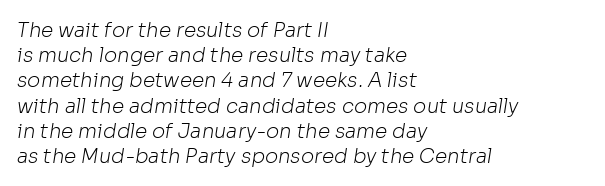
The tracking reads as untouched default to a designer's eye. The ragged edge is on the right, which tells us the setting is flush left. Think standard paragraph weight, or any step lighter than that. The rendering uses a moderate line-height, typical for paragraphs.
